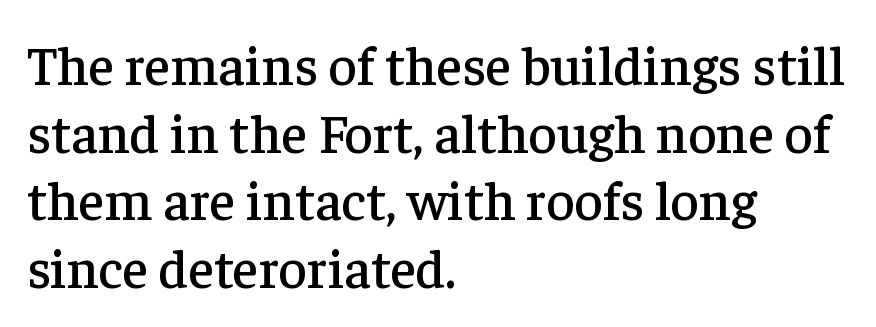
The image shows 55 px serif type, upright; set left-aligned, line spacing 1.23x, normal letter spacing, not underlined; low stroke contrast and a medium x-height.
